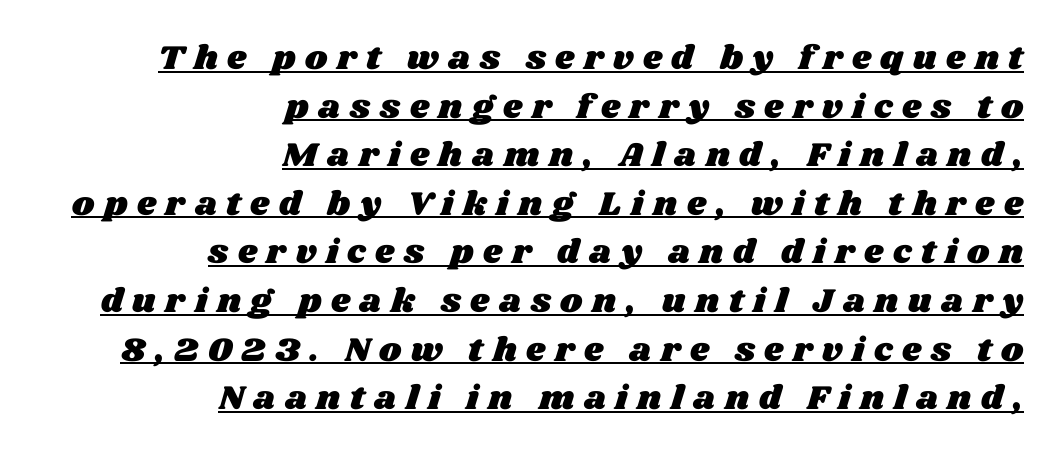
{"width": "wide", "stroke_contrast": "medium", "x_height": "large", "monospaced": "no", "underline": "yes", "align": "right", "line_spacing": "normal", "line_spacing_ratio": 1.43, "letter_spacing": "wide", "letter_spacing_em": 0.28, "glyph_px": 34}
